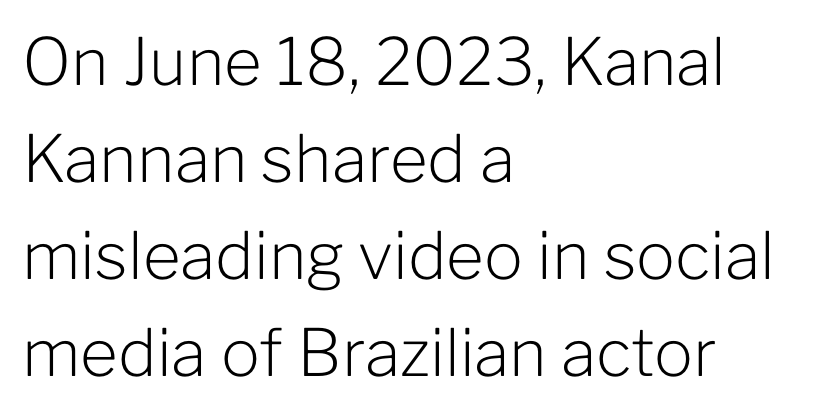
Q: Is the text bold? A: No.
Q: Is the text italic (slanted)? A: No, it is upright.
Q: Is the typeface a serif or a sans-serif typeface? A: Sans-serif.
Q: Is the text underlined? A: No.
Q: How is the paragraph aligned? A: Left-aligned.
Q: Is the spacing between letters normal or unusually wide? A: Normal.
Q: Is the spacing between lines tight, normal or loose? A: Normal.
Q: Width (condensed, normal, or wide)? A: Normal.
Q: Stroke contrast? A: Low.
Q: x-height? A: Medium.
Q: Monospaced? A: No.
